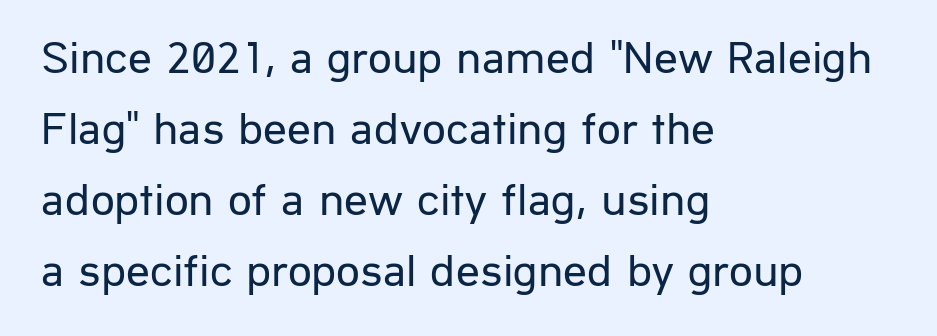
Words appear dense and cohesive because spacing is normal. Does the copy run flush right? No — it runs flush left. You can tell it's not italic because the verticals are truly vertical. These lines are rendered in a variable-pitch font. Observe the absence of serifs on each vertical stroke in this sample.
